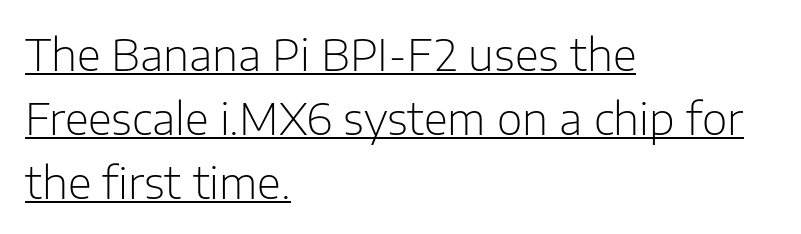
The image shows 44 px light sans-serif type, upright; set left-aligned, normal line spacing (1.45x), normal letter spacing, underlined; low stroke contrast and a medium x-height.
